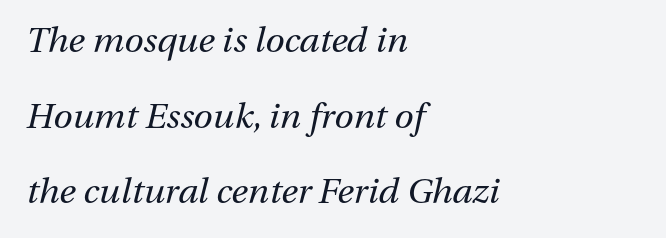
Stroke thickness stays within the range of a standard reading face or lighter. The letters are slanted; this is an italic face. Letter spacing: default. Honestly, there is no underline to notice here at all. Spacing verdict: proportional, widths tailored to each character. You could fit nearly another row in the gap between these rows.
